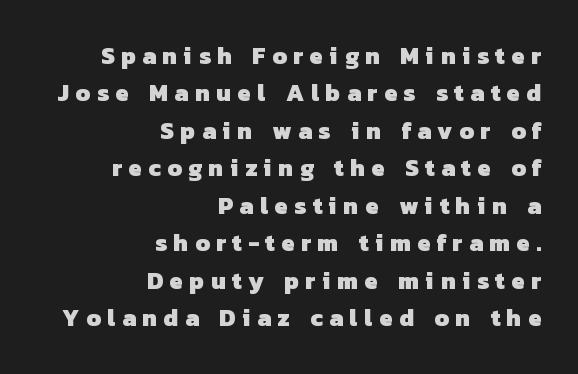
Q: Is the text bold? A: Yes.
Q: Is the text underlined? A: No.
Q: How is the paragraph aligned? A: Right-aligned.
Q: Is the spacing between letters normal or unusually wide? A: Unusually wide.
Q: Is the spacing between lines tight, normal or loose? A: Normal.
